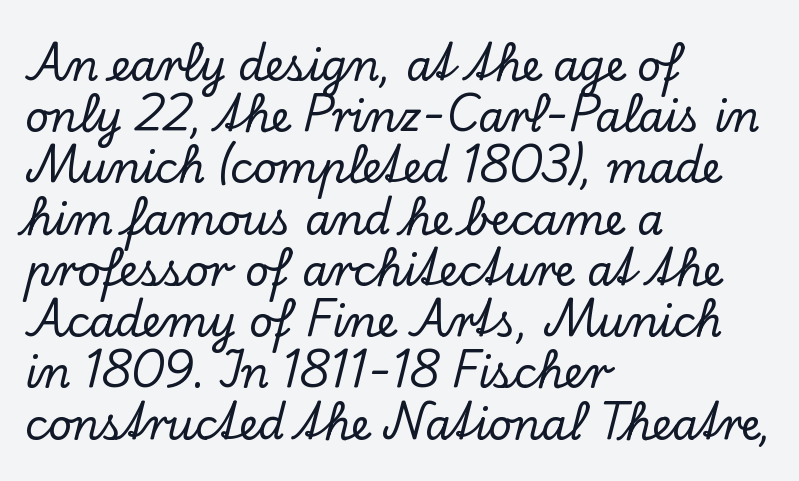
Q: Is the text italic (slanted)? A: Yes.
Q: Is the typeface a serif or a sans-serif typeface? A: Serif.
Q: Is the text underlined? A: No.
Q: How is the paragraph aligned? A: Left-aligned.
Q: Is the spacing between letters normal or unusually wide? A: Normal.
Q: Width (condensed, normal, or wide)? A: Normal.
Q: Stroke contrast? A: Low.
Q: x-height? A: Small.
Q: Monospaced? A: No.
